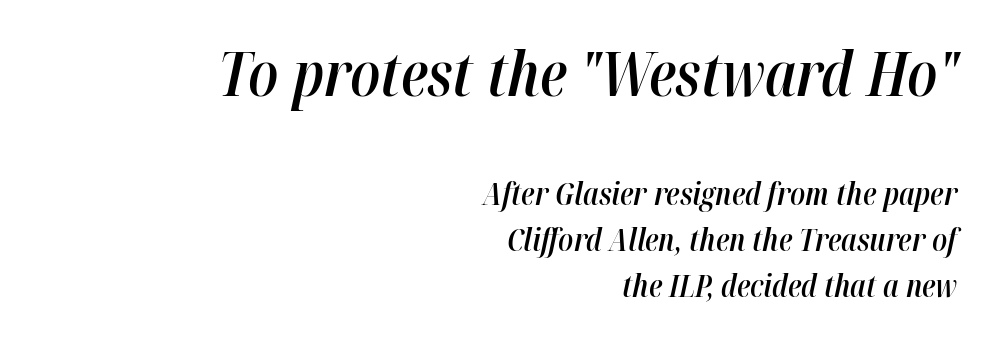
{"italic": "yes", "lean": "right", "slant_degrees": 12, "bold": "semi", "weight": "semibold", "width": "condensed", "stroke_contrast": "high", "x_height": "medium", "monospaced": "no", "underline": "no", "align": "right", "line_spacing": "normal", "line_spacing_ratio": 1.49, "letter_spacing": "normal", "letter_spacing_em": 0.0, "larger_block": "first", "size_ratio": 2.0, "glyph_px": 62}
